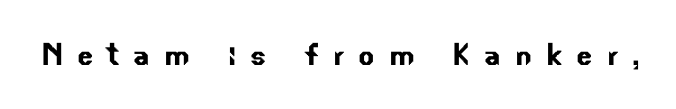
Q: Is the typeface a serif or a sans-serif typeface? A: Sans-serif.
Q: Is the text underlined? A: No.
Q: Is the spacing between letters normal or unusually wide? A: Unusually wide.
Q: Width (condensed, normal, or wide)? A: Normal.
Q: Stroke contrast? A: Low.
Q: x-height? A: Small.
Q: Monospaced? A: No.
